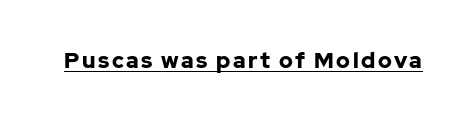
{"italic": "no", "bold": "yes", "underline": "yes", "glyph_px": 22}
